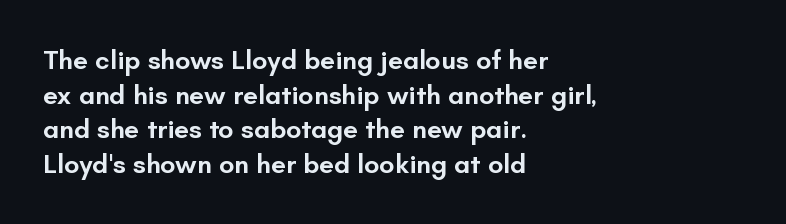
The image shows 27 px text type, upright; set left-aligned, normal line spacing (1.28x), normal letter spacing, not underlined.
